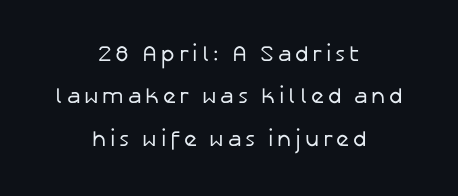
Q: Is the text bold? A: No.
Q: Is the text italic (slanted)? A: No, it is upright.
Q: Is the text underlined? A: No.
Q: How is the paragraph aligned? A: Centered.
Q: Is the spacing between lines tight, normal or loose? A: Loose.
